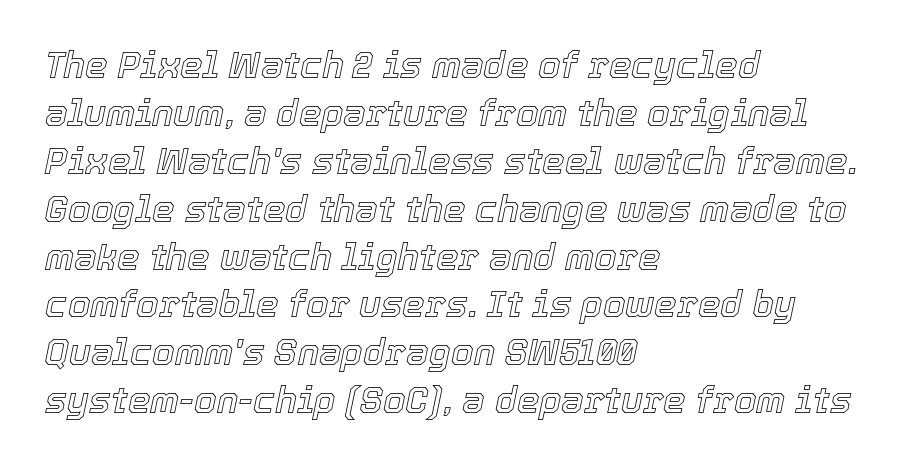
Any mark beneath the type? The region is blank. Looks like regular typesetting: each glyph gets only the width it needs. Leading: standard. Short note: letters normally spaced. If you drew a line through each stem, it would be angled. The compositor pushed each line to the left boundary.
